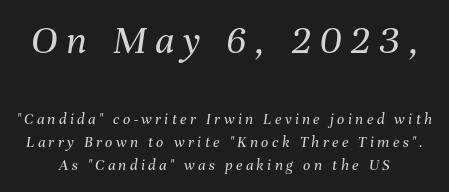
The image shows 41 px regular-weight type, italic (leaning right); set normal line spacing (1.46x), unusually wide letter spacing (+0.21 em), not underlined; the first (top) block is 2.56x larger; medium stroke contrast and a medium x-height.
